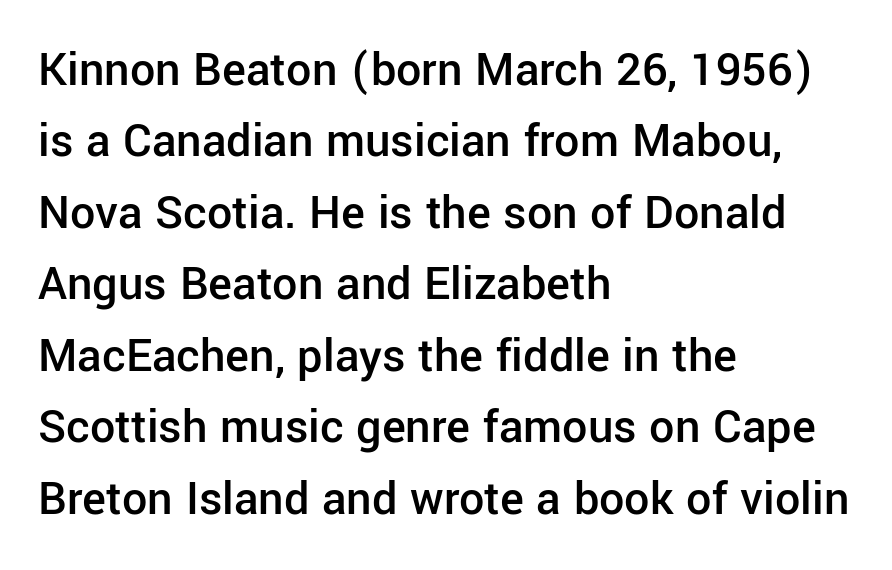
The image shows 50 px semibold sans-serif type, upright; set left-aligned, normal line spacing (1.43x), normal letter spacing, not underlined; low stroke contrast and a medium x-height.
